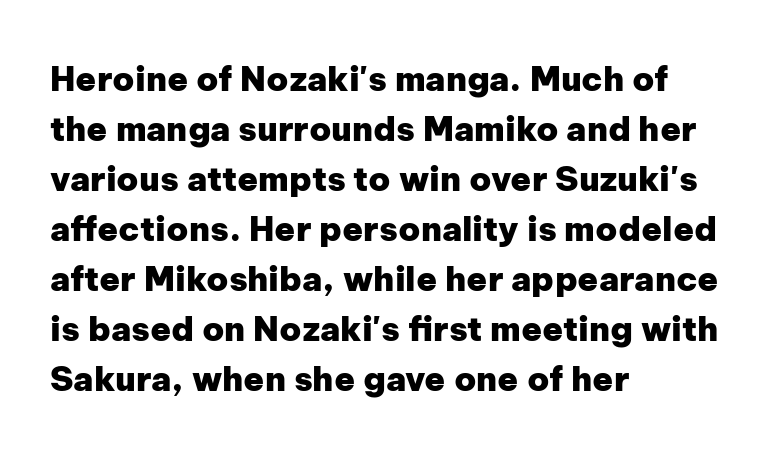
Q: Is the text bold? A: Yes.
Q: Is the text italic (slanted)? A: No, it is upright.
Q: Is the typeface a serif or a sans-serif typeface? A: Sans-serif.
Q: Is the text underlined? A: No.
Q: How is the paragraph aligned? A: Left-aligned.
Q: Is the spacing between letters normal or unusually wide? A: Normal.
Q: Is the spacing between lines tight, normal or loose? A: Normal.
Q: Width (condensed, normal, or wide)? A: Normal.
Q: Stroke contrast? A: Low.
Q: x-height? A: Medium.
Q: Monospaced? A: No.
